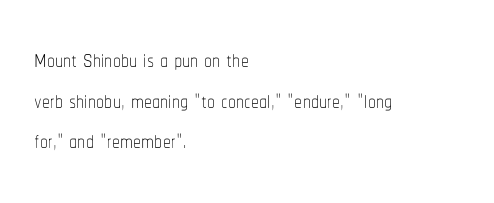
The image shows 32 px thin, condensed type, upright; set left-aligned, normal line spacing (1.27x), normal letter spacing, not underlined; low stroke contrast and a medium x-height.
